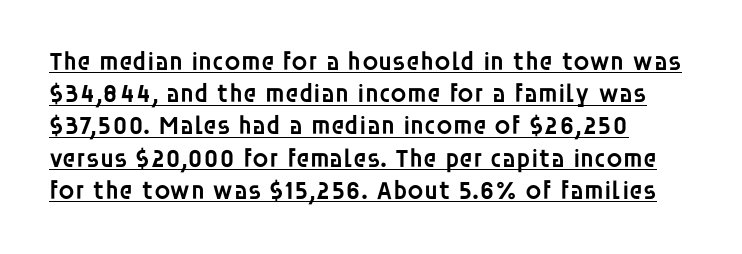
This rendering leaves character spacing at its baseline value. These lines stack with their left ends in a neat column. In terms of posture, this sample is upright. Check the space under the baseline: a stroke is drawn there. Weight check: semibold — heavier than regular, not quite bold.
